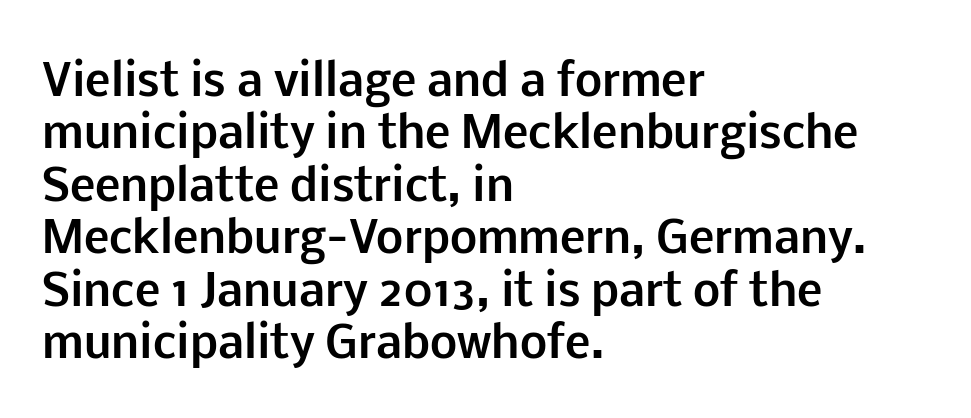
Q: Is the text bold? A: Yes.
Q: Is the text italic (slanted)? A: No, it is upright.
Q: Is the typeface a serif or a sans-serif typeface? A: Sans-serif.
Q: Is the text underlined? A: No.
Q: How is the paragraph aligned? A: Left-aligned.
Q: Is the spacing between letters normal or unusually wide? A: Normal.
Q: Width (condensed, normal, or wide)? A: Normal.
Q: Stroke contrast? A: Low.
Q: x-height? A: Medium.
Q: Monospaced? A: No.
